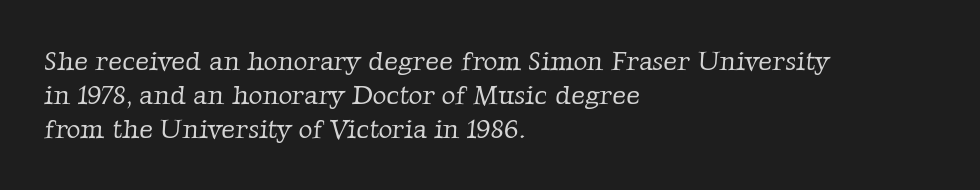
{"bold": "no", "underline": "no", "align": "left", "line_spacing": "normal", "line_spacing_ratio": 1.26, "letter_spacing": "normal", "letter_spacing_em": 0.0, "glyph_px": 27}
